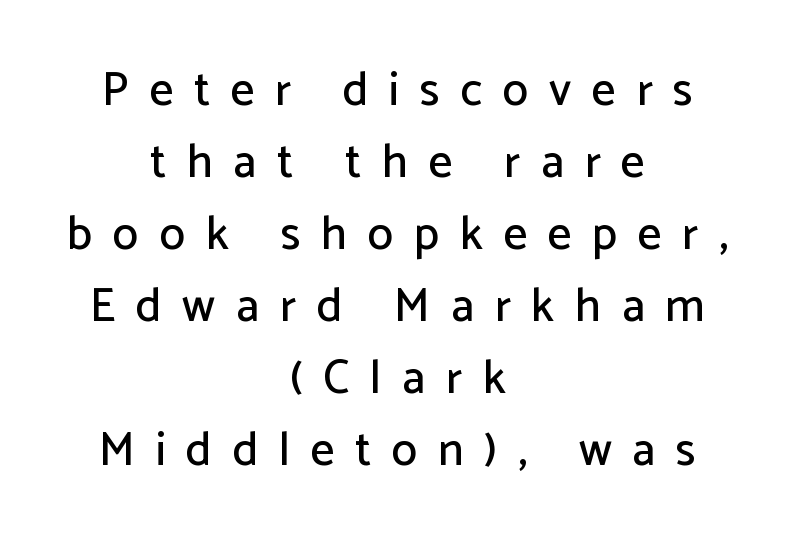
The letters stand upright; this is a roman face. Type style note: lacks serifs. In terms of leading, this rendering sits right in the middle. Glance below the letters and you will spot only blank space. Reading down the block, each line starts at a different indent, mirrored at its end. Is the letter spacing exaggerated? Yes — the characters are pushed far apart.
